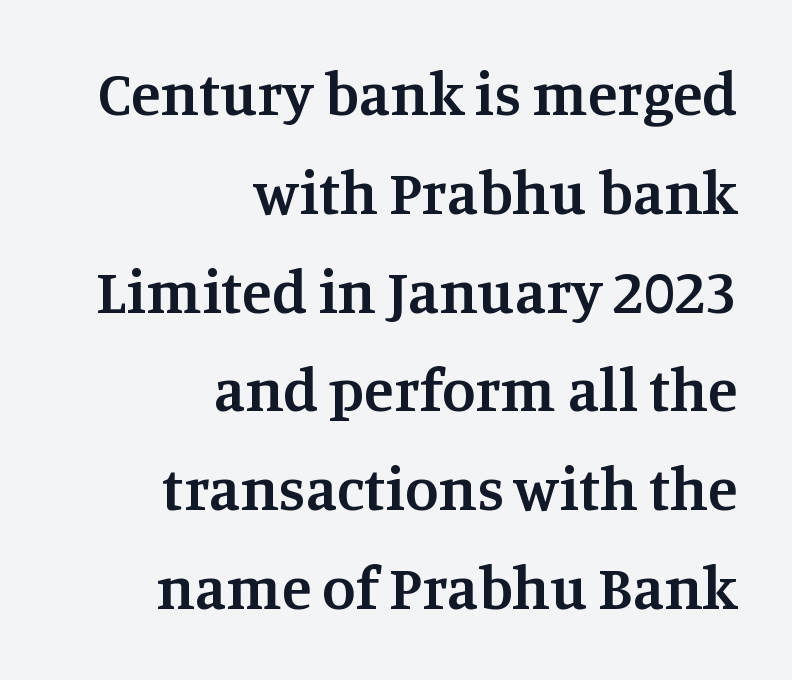
In terms of weight, the rendering is demibold, just under bold. I'd call this a serif setting — the letters wear small feet. Horizontal alignment here is rightward, an uncommon choice for prose. Posture: vertical.
